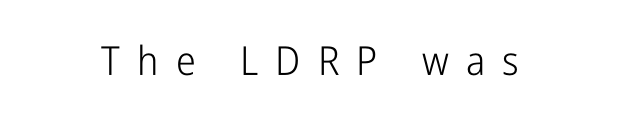
Here the designer chose a conventional face with non-uniform glyph widths. A typesetter would mark this as roman, not italic. Nobody drew a line under any word here. Here the glyphs are tracked loosely, breaking word shapes into spaced letters. Nothing heavy about these letters — not bold at all.
